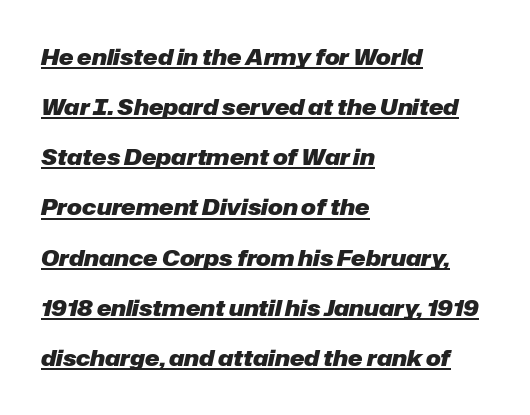
{"italic": "yes", "lean": "right", "slant_degrees": 12, "bold": "yes", "underline": "yes", "align": "left", "line_spacing": "loose", "line_spacing_ratio": 2.28, "letter_spacing": "normal", "letter_spacing_em": 0.0, "glyph_px": 22}
